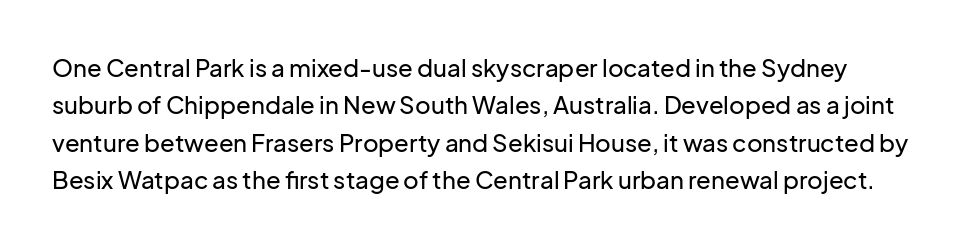
Glance below the letters and you will spot only blank space. The vertical gap from one line to the next is medium. Nope, not italic — everything's standing straight. Compared with typical body copy, the letter spacing here is the same.
